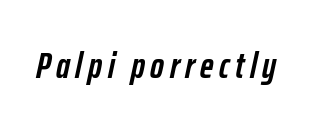
Q: Is the text bold? A: Yes.
Q: Is the text italic (slanted)? A: Yes, it leans right by about 12 degrees.
Q: Is the text underlined? A: No.
Q: Width (condensed, normal, or wide)? A: Condensed.
Q: Stroke contrast? A: Low.
Q: x-height? A: Medium.
Q: Monospaced? A: No.
